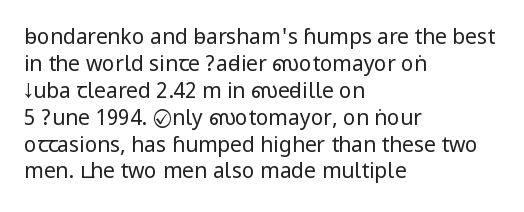
The image shows 21 px text type, upright; set left-aligned, normal line spacing (1.28x), normal letter spacing, not underlined.
